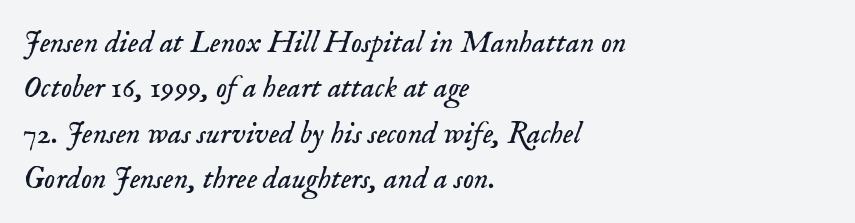
Q: Is the text bold? A: No.
Q: Is the text italic (slanted)? A: Yes, it leans right by about 18 degrees.
Q: Is the typeface a serif or a sans-serif typeface? A: Serif.
Q: Is the text underlined? A: No.
Q: How is the paragraph aligned? A: Left-aligned.
Q: Is the spacing between letters normal or unusually wide? A: Normal.
Q: Is the spacing between lines tight, normal or loose? A: Normal.
Q: Width (condensed, normal, or wide)? A: Normal.
Q: Stroke contrast? A: Low.
Q: x-height? A: Small.
Q: Monospaced? A: No.
